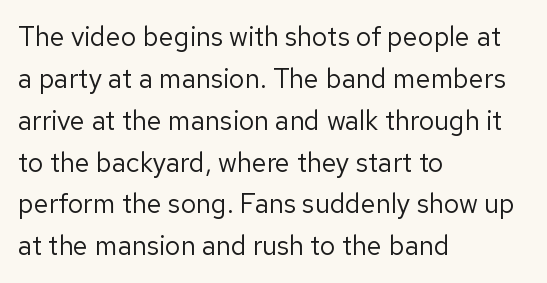
Q: Is the text bold? A: No.
Q: Is the text italic (slanted)? A: No, it is upright.
Q: Is the text underlined? A: No.
Q: How is the paragraph aligned? A: Left-aligned.
Q: Is the spacing between letters normal or unusually wide? A: Normal.
Q: Is the spacing between lines tight, normal or loose? A: Normal.
